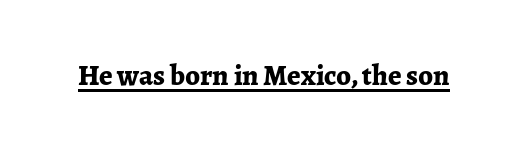
Q: Is the text bold? A: Yes.
Q: Is the text italic (slanted)? A: No, it is upright.
Q: Is the typeface a serif or a sans-serif typeface? A: Serif.
Q: Is the text underlined? A: Yes.
Q: Is the spacing between letters normal or unusually wide? A: Normal.
Q: Width (condensed, normal, or wide)? A: Normal.
Q: Stroke contrast? A: Low.
Q: x-height? A: Medium.
Q: Monospaced? A: No.
